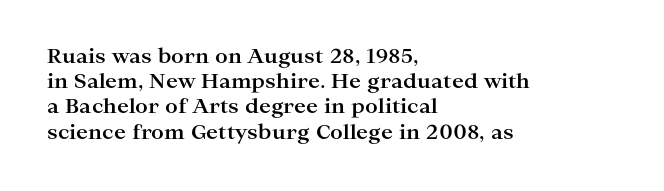
The image shows 20 px bold type, upright; set left-aligned, normal line spacing (1.26x), normal letter spacing, not underlined.
